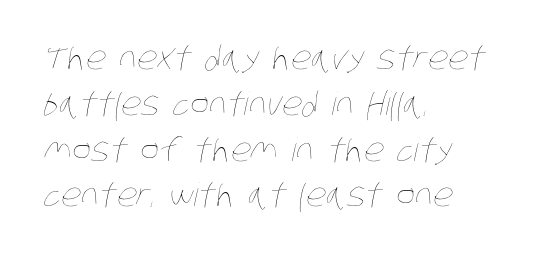
{"bold": "no", "weight": "thin", "width": "condensed", "stroke_contrast": "low", "x_height": "large", "monospaced": "no", "underline": "no", "align": "left", "line_spacing": "normal", "line_spacing_ratio": 1.43, "letter_spacing": "normal", "letter_spacing_em": 0.0, "glyph_px": 32}
